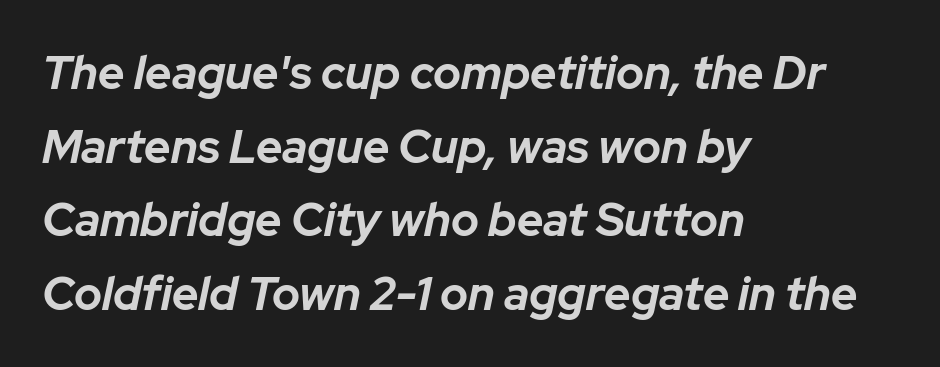
The block of text has a typical density, with ordinary space between rows. No word sits above an underline. I'd describe the lettering as bold — thick and assertive. It's the slanting kind of type. A student would call this left alignment; a typographer would say flush left, rag right.
